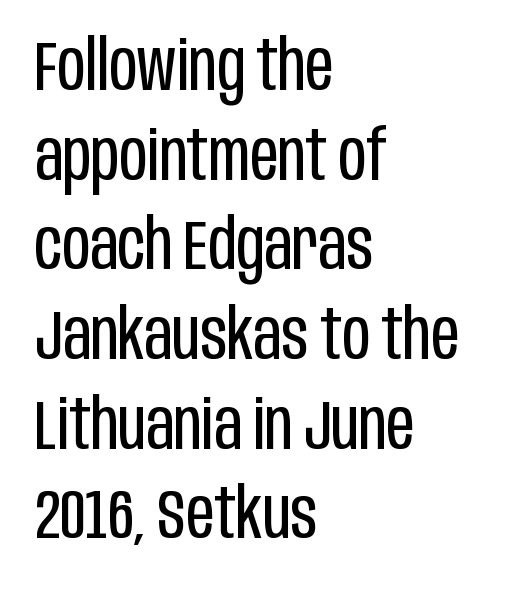
The image shows 69 px regular-weight, condensed sans-serif type, upright; set left-aligned, normal line spacing (1.3x), normal letter spacing, not underlined; low stroke contrast and a large x-height.
